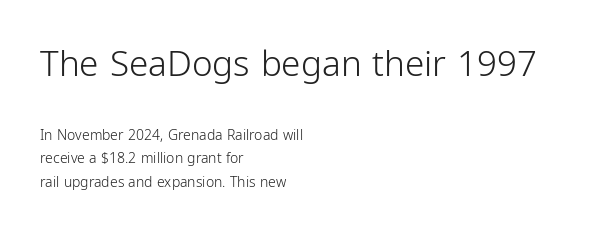
The letters stand straight up with perfectly vertical stems. Every row of glyphs begins at an identical x-position on the left. Examine the stroke ends and you'll find no serifs. Honestly, there is no underline to notice here at all. Note the varied advance widths — an 'i' is clearly narrower than an 'm'.
